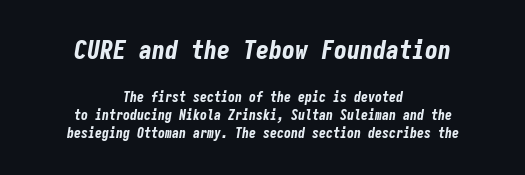
Q: Is the text bold? A: Yes.
Q: Is the text italic (slanted)? A: Yes, it leans right by about 9 degrees.
Q: Is the text underlined? A: No.
Q: How is the paragraph aligned? A: Centered.
Q: Is the spacing between letters normal or unusually wide? A: Normal.
Q: Is the spacing between lines tight, normal or loose? A: Normal.
Q: Which block of text is set in a larger size, the first (top) or the second (bottom)? A: The first (top) one.
